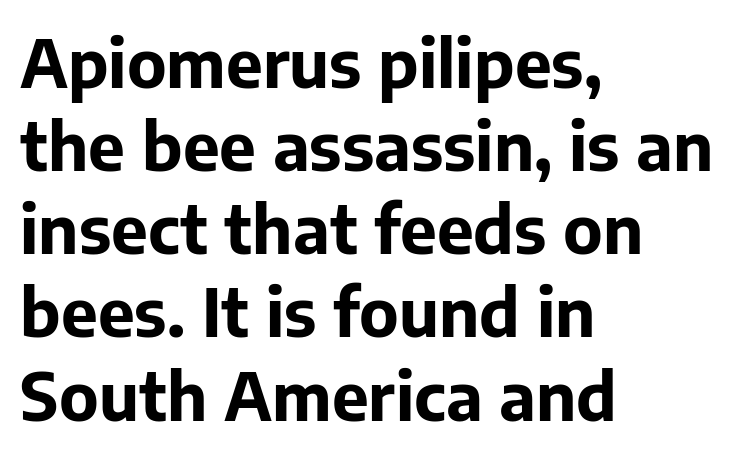
Think of a printed novel: that variable character pitch is what you see here. Ordinary non-slanted type is in use. One glance says typical: line gaps are just what's usual. No word sits above an underline. Thick stems and heavy bowls — unmistakably bold. Classification — sans serif.
